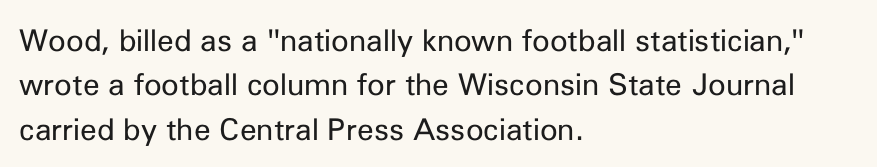
Q: Is the text bold? A: No.
Q: Is the text italic (slanted)? A: No, it is upright.
Q: Is the typeface a serif or a sans-serif typeface? A: Sans-serif.
Q: Is the text underlined? A: No.
Q: How is the paragraph aligned? A: Left-aligned.
Q: Is the spacing between letters normal or unusually wide? A: Normal.
Q: Is the spacing between lines tight, normal or loose? A: Normal.
Q: Width (condensed, normal, or wide)? A: Normal.
Q: Stroke contrast? A: Low.
Q: x-height? A: Medium.
Q: Monospaced? A: No.
